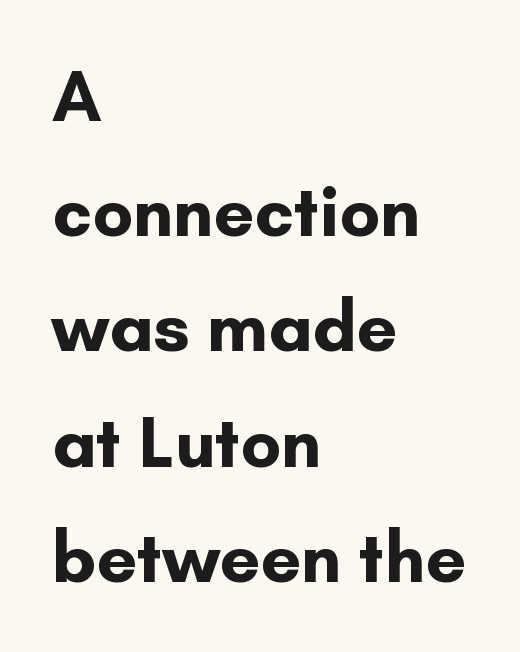
{"serif": "no", "italic": "no", "bold": "yes", "weight": "bold", "width": "normal", "stroke_contrast": "low", "x_height": "small", "monospaced": "no", "underline": "no", "align": "left", "line_spacing": "normal", "line_spacing_ratio": 1.6, "letter_spacing": "normal", "letter_spacing_em": 0.0, "glyph_px": 72}
